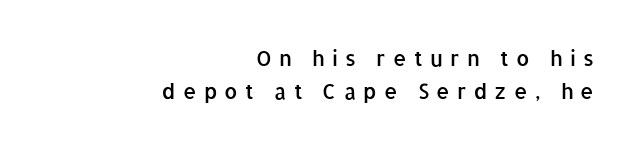
{"italic": "no", "bold": "semi", "underline": "no", "align": "right", "line_spacing": "normal", "line_spacing_ratio": 1.57, "letter_spacing": "wide", "letter_spacing_em": 0.35, "glyph_px": 21}
